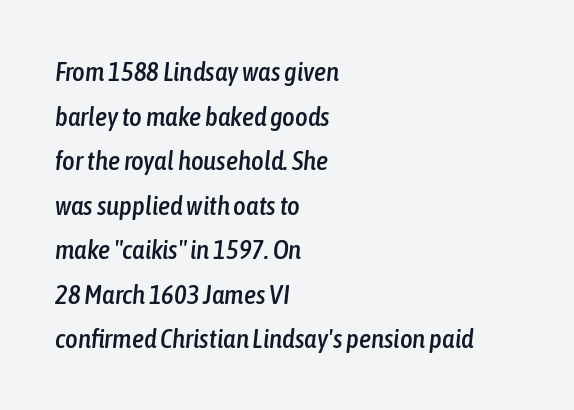
{"italic": "yes", "lean": "right", "slant_degrees": 6, "underline": "no", "align": "left", "line_spacing": "normal", "line_spacing_ratio": 1.65, "letter_spacing": "normal", "letter_spacing_em": 0.0, "glyph_px": 27}
